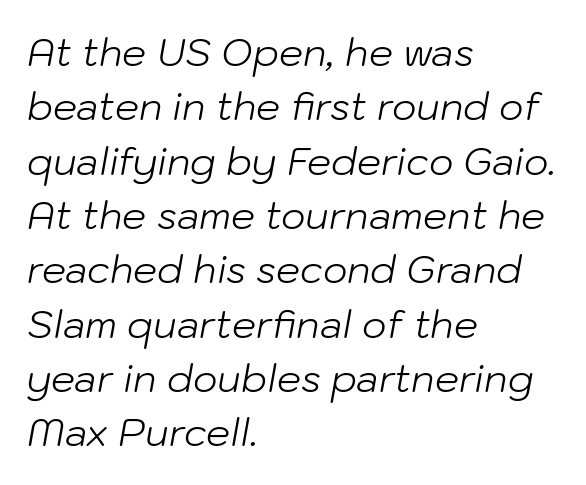
Each row of text sits above clean, open space. Does the leading feel generous? No, just average. Every character sits at an angle, as italics do. You could not count columns in this text — the font is proportionally spaced.
